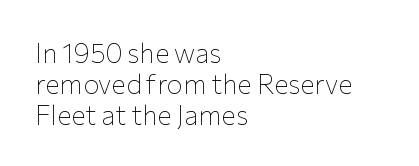
{"italic": "no", "bold": "no", "underline": "no", "align": "left", "line_spacing": "tight", "line_spacing_ratio": 1.14, "letter_spacing": "normal", "letter_spacing_em": 0.0, "glyph_px": 27}
